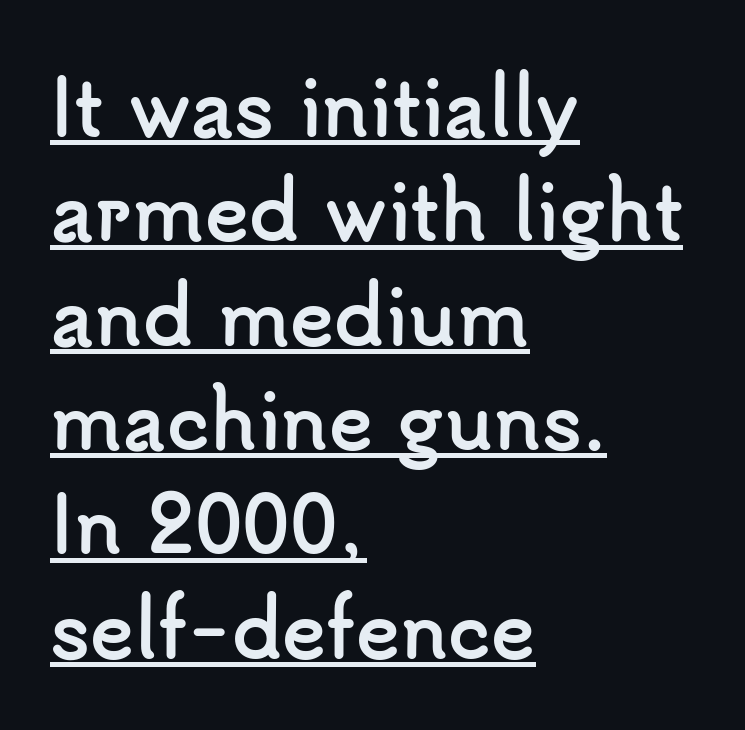
Q: Is the text bold? A: Yes.
Q: Is the text italic (slanted)? A: No, it is upright.
Q: Is the typeface a serif or a sans-serif typeface? A: Sans-serif.
Q: Is the text underlined? A: Yes.
Q: How is the paragraph aligned? A: Left-aligned.
Q: Is the spacing between letters normal or unusually wide? A: Normal.
Q: Is the spacing between lines tight, normal or loose? A: Normal.
Q: Width (condensed, normal, or wide)? A: Normal.
Q: Stroke contrast? A: Low.
Q: x-height? A: Small.
Q: Monospaced? A: No.
